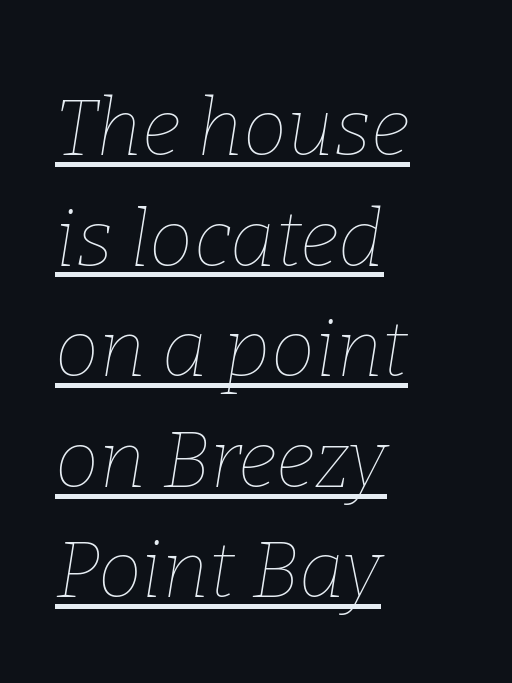
{"italic": "yes", "lean": "right", "slant_degrees": 9, "bold": "no", "weight": "thin", "width": "normal", "stroke_contrast": "low", "x_height": "medium", "monospaced": "no", "underline": "yes", "align": "left", "line_spacing": "normal", "line_spacing_ratio": 1.4, "letter_spacing": "normal", "letter_spacing_em": 0.0, "glyph_px": 79}
